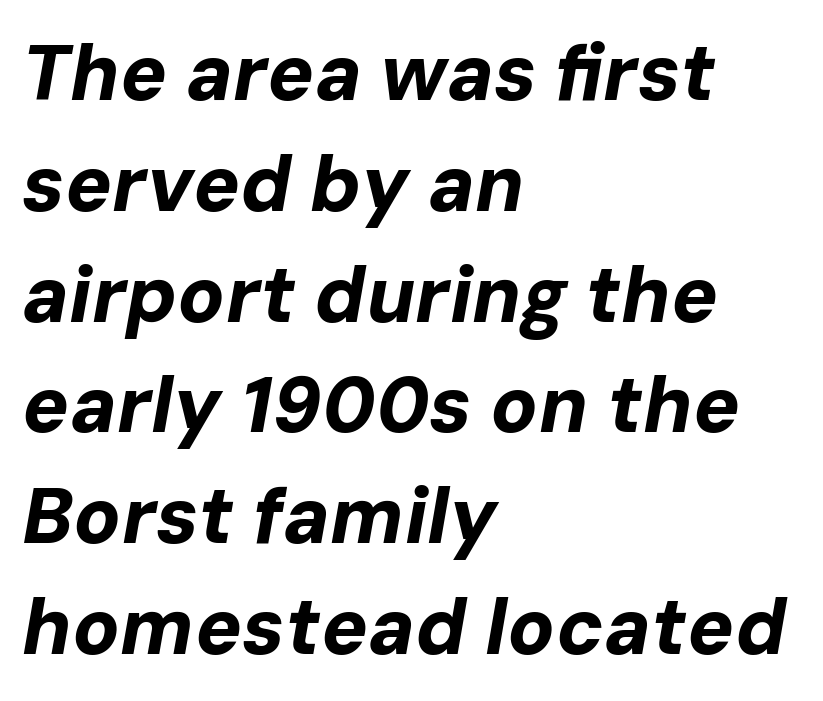
{"italic": "yes", "lean": "right", "slant_degrees": 10, "bold": "yes", "weight": "bold", "width": "normal", "stroke_contrast": "low", "x_height": "medium", "monospaced": "no", "underline": "no", "align": "left", "line_spacing": "normal", "line_spacing_ratio": 1.42, "letter_spacing": "normal", "letter_spacing_em": 0.0, "glyph_px": 78}
